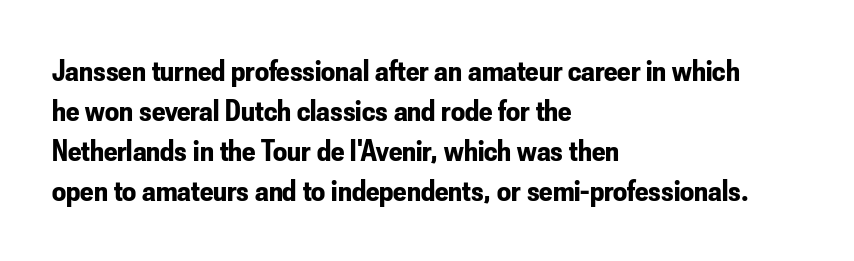
The image shows 31 px bold, condensed sans-serif type, upright; set left-aligned, normal line spacing (1.29x), normal letter spacing, not underlined; low stroke contrast and a small x-height.
